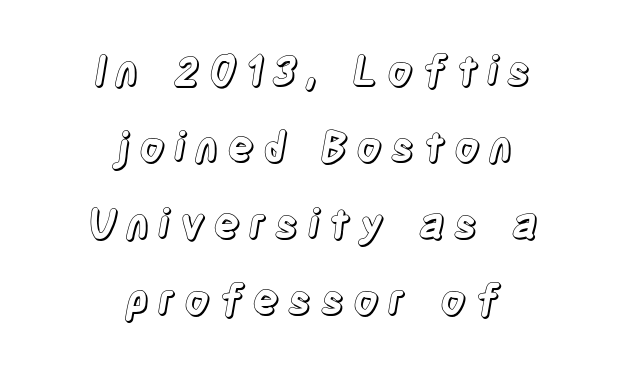
{"width": "condensed", "x_height": "large", "monospaced": "no", "underline": "no", "align": "center", "line_spacing_ratio": 1.86, "glyph_px": 41}
